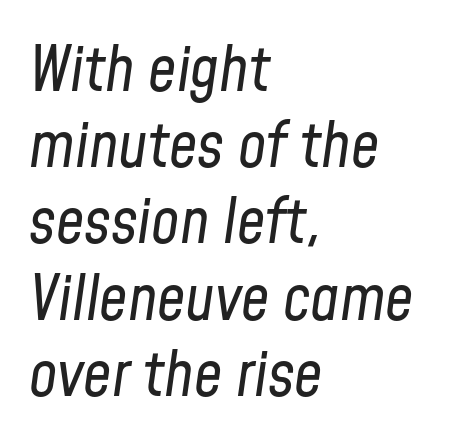
The image shows 63 px regular-weight, condensed type, italic (leaning right); set left-aligned, line spacing 1.21x, normal letter spacing, not underlined; low stroke contrast and a medium x-height.
